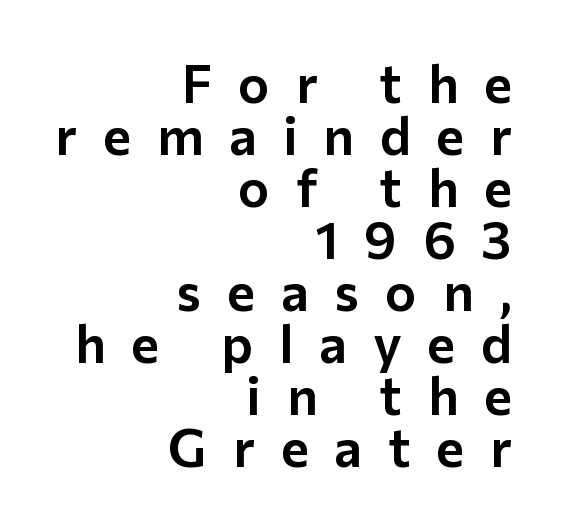
Horizontal alignment here is rightward, an uncommon choice for prose. Serif or sans? Sans — the stroke terminals are bare. These lines are rendered in a variable-pitch font. Spacing between characters has been opened up far beyond the box default. This rendering features lettering with no underline.
